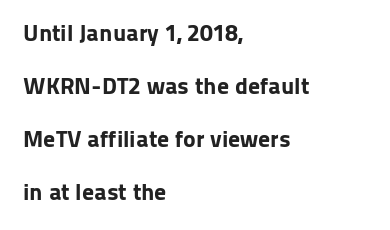
This rendering leaves character spacing at its baseline value. This sample is left-justified, so line endings fall wherever the words run out. The rendering uses a bold face; every stroke is thick and dark. Vertical spacing — loose. The font's upright variant was chosen for this text. Bare-footed words on every line.
